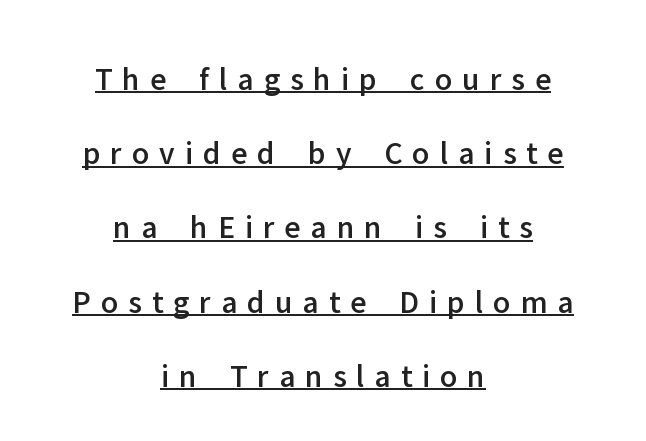
Q: Is the text italic (slanted)? A: No, it is upright.
Q: Is the typeface a serif or a sans-serif typeface? A: Sans-serif.
Q: Is the text underlined? A: Yes.
Q: How is the paragraph aligned? A: Centered.
Q: Is the spacing between letters normal or unusually wide? A: Unusually wide.
Q: Is the spacing between lines tight, normal or loose? A: Loose.
Q: Width (condensed, normal, or wide)? A: Normal.
Q: Stroke contrast? A: Low.
Q: x-height? A: Medium.
Q: Monospaced? A: No.
